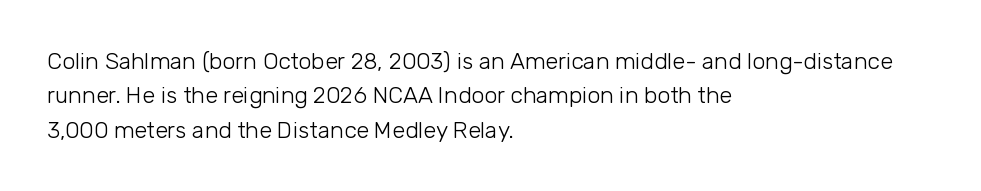
The vertical gap from one line to the next is medium. These lines were composed using upright roman letters. Horizontal alignment here is leftward, the default for most running prose. The gaps between neighbouring characters are ordinary and unremarkable. Weight: regular or lighter.
